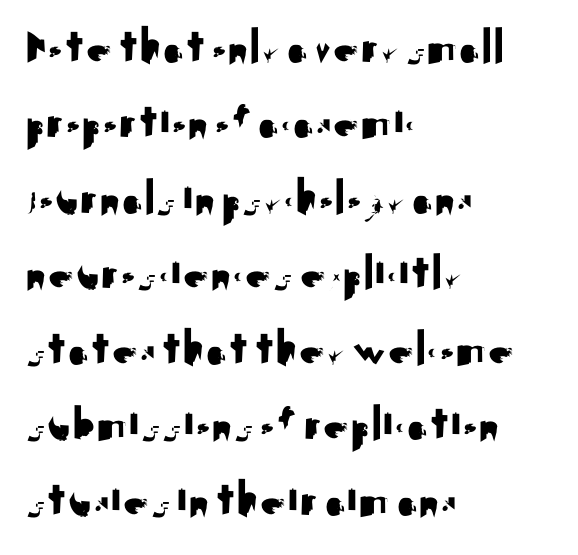
{"serif": "no", "italic": "no", "width": "normal", "stroke_contrast": "medium", "x_height": "small", "monospaced": "no", "underline": "no", "align": "left", "line_spacing": "normal", "line_spacing_ratio": 1.48, "letter_spacing": "normal", "letter_spacing_em": 0.0, "glyph_px": 51}
